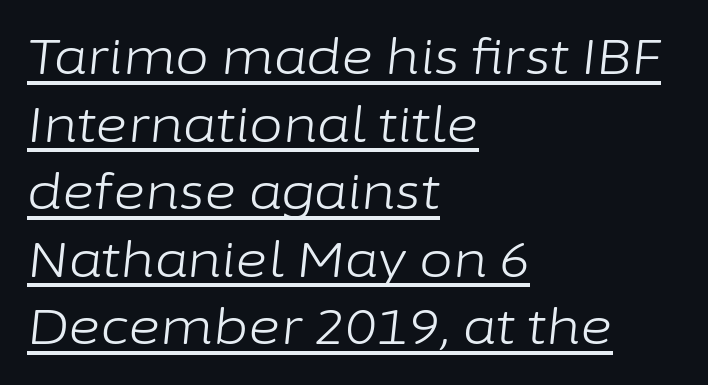
The lines are quadded left. Yep, that's italic — everything's leaning. Here the designer chose a conventional face with non-uniform glyph widths. This block has exactly the height ordinary leading produces. Inter-character spacing is left at the font's built-in metrics. This reads as an unemphasized weight, regular at the heaviest.
